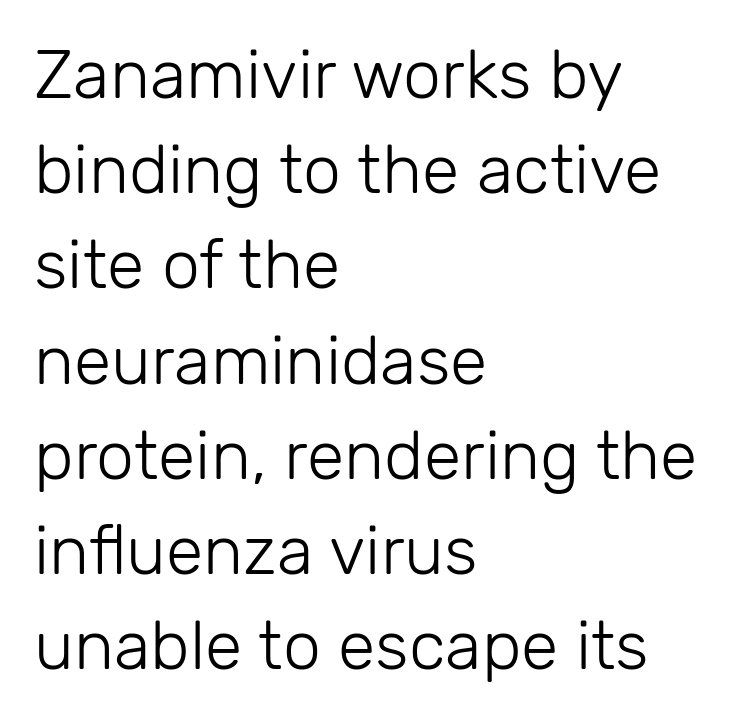
Q: Is the text bold? A: No.
Q: Is the text italic (slanted)? A: No, it is upright.
Q: Is the typeface a serif or a sans-serif typeface? A: Sans-serif.
Q: Is the text underlined? A: No.
Q: How is the paragraph aligned? A: Left-aligned.
Q: Is the spacing between letters normal or unusually wide? A: Normal.
Q: Is the spacing between lines tight, normal or loose? A: Normal.
Q: Width (condensed, normal, or wide)? A: Normal.
Q: Stroke contrast? A: Low.
Q: x-height? A: Medium.
Q: Monospaced? A: No.
